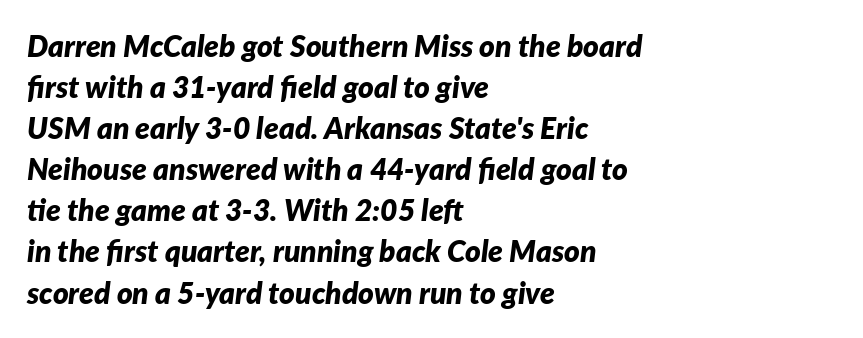
Q: Is the text bold? A: Yes.
Q: Is the text italic (slanted)? A: Yes, it leans right by about 7 degrees.
Q: Is the text underlined? A: No.
Q: How is the paragraph aligned? A: Left-aligned.
Q: Is the spacing between letters normal or unusually wide? A: Normal.
Q: Is the spacing between lines tight, normal or loose? A: Normal.
Q: Width (condensed, normal, or wide)? A: Normal.
Q: Stroke contrast? A: Low.
Q: x-height? A: Medium.
Q: Monospaced? A: No.
